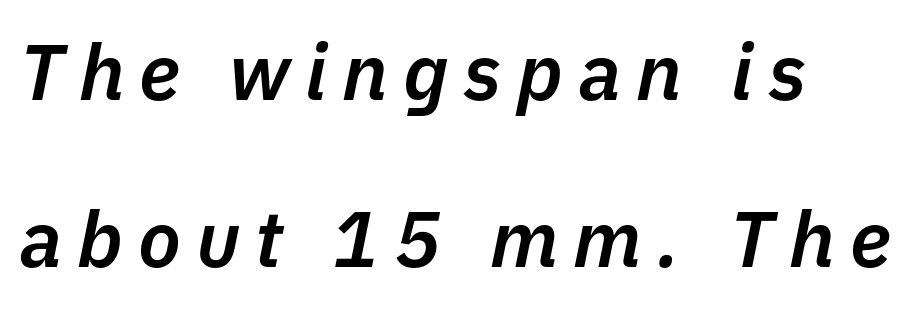
Widely set lines give the paragraph a tall, airy silhouette. Character widths vary here, with narrow letters taking less room than wide ones. Notice how the stems are inclined rather than vertical — that's the hallmark of italics. This is the in-between weight designers call semibold or demi.
